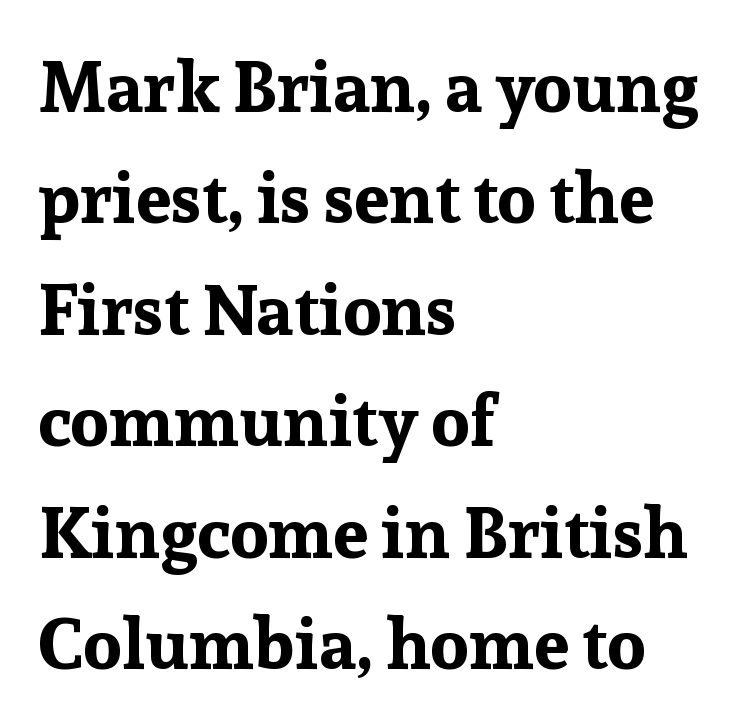
The image shows 71 px bold serif type, upright; set left-aligned, normal line spacing (1.57x), normal letter spacing, not underlined; low stroke contrast and a medium x-height.
